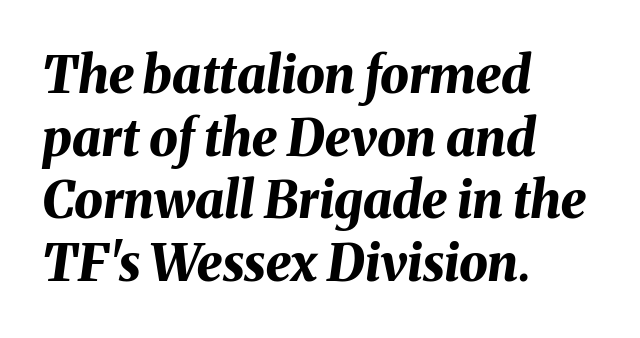
Observe the ordinary spacing: letters are neighbours, not strangers. Casual observation: everything's shoved over to the left. Rendered with sloped, italic letterforms. The rendering uses a bold face; every stroke is thick and dark.
